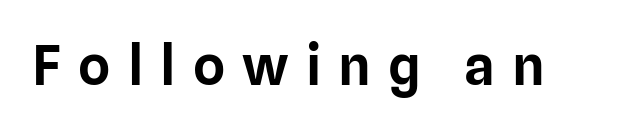
{"serif": "no", "italic": "no", "width": "normal", "stroke_contrast": "low", "x_height": "medium", "monospaced": "no", "underline": "no", "letter_spacing": "wide", "letter_spacing_em": 0.31, "glyph_px": 55}
